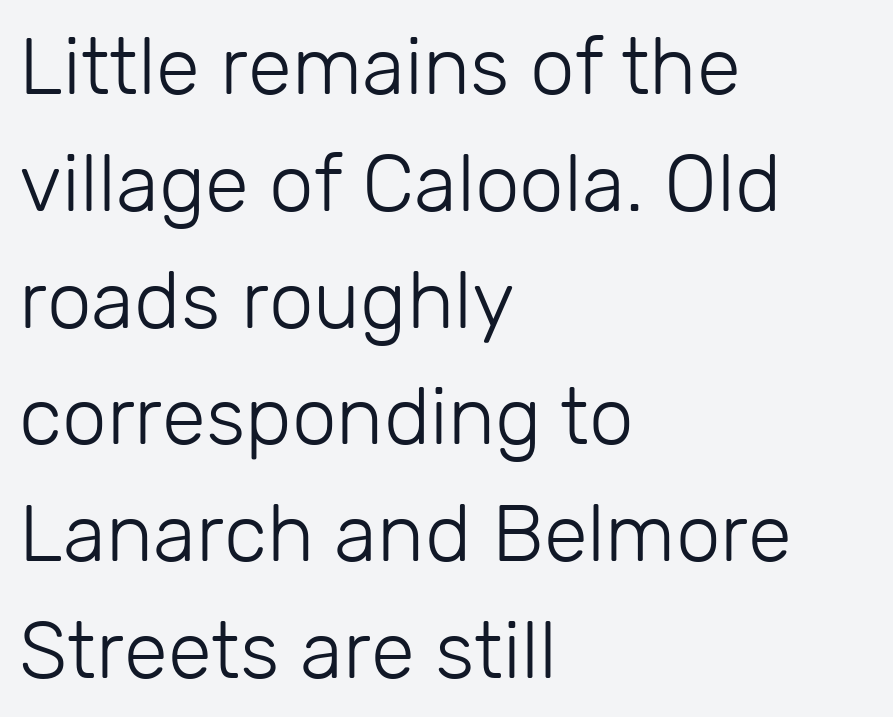
{"serif": "no", "italic": "no", "bold": "no", "weight": "light", "width": "normal", "stroke_contrast": "low", "x_height": "medium", "monospaced": "no", "underline": "no", "align": "left", "line_spacing": "normal", "line_spacing_ratio": 1.46, "letter_spacing": "normal", "letter_spacing_em": 0.0, "glyph_px": 80}
